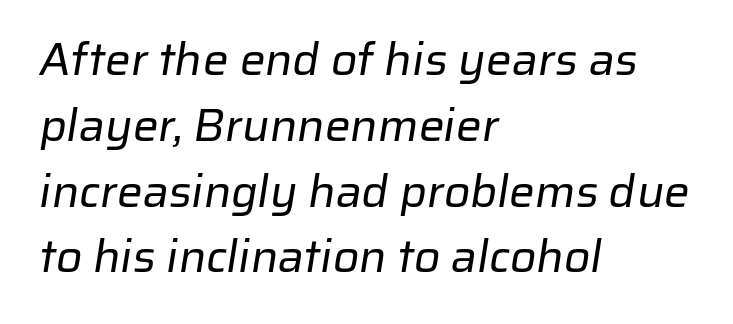
Q: Is the text bold? A: No.
Q: Is the typeface a serif or a sans-serif typeface? A: Sans-serif.
Q: Is the text underlined? A: No.
Q: How is the paragraph aligned? A: Left-aligned.
Q: Is the spacing between letters normal or unusually wide? A: Normal.
Q: Is the spacing between lines tight, normal or loose? A: Normal.
Q: Width (condensed, normal, or wide)? A: Normal.
Q: Stroke contrast? A: Low.
Q: x-height? A: Medium.
Q: Monospaced? A: No.
